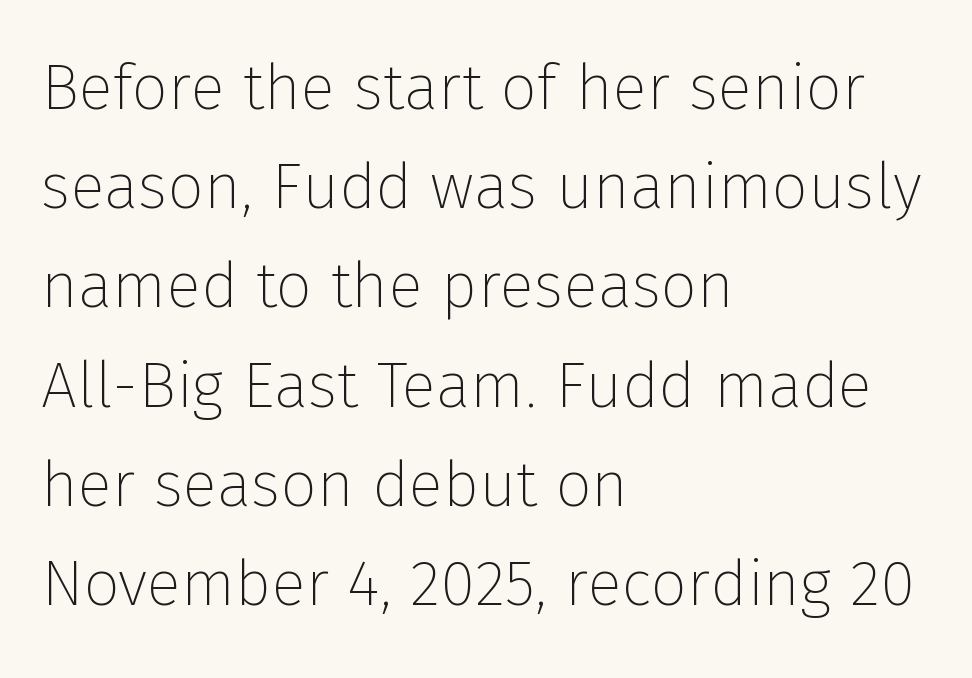
It's the straight-up-and-down kind of type. The letterforms sit shoulder to shoulder at normal distance. The rendering shows plain stroke endings on the letterforms — a sans-serif design. Layout note: lines flush left. Ink coverage per letter is moderate at most. The strip under each line holds only bare page.
